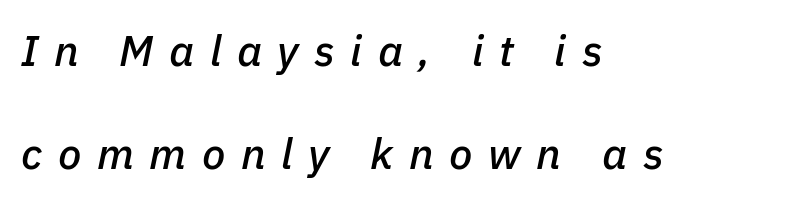
{"italic": "yes", "lean": "right", "slant_degrees": 11, "width": "normal", "stroke_contrast": "low", "x_height": "medium", "monospaced": "no", "underline": "no", "align": "left", "line_spacing": "loose", "line_spacing_ratio": 2.39, "letter_spacing": "wide", "letter_spacing_em": 0.36, "glyph_px": 43}
